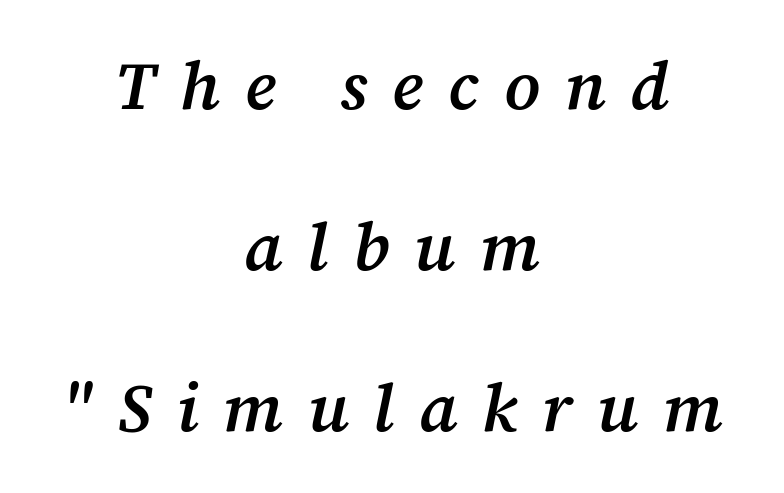
Q: Is the text bold? A: Semi-bold.
Q: Is the text italic (slanted)? A: Yes, it leans right by about 12 degrees.
Q: Is the typeface a serif or a sans-serif typeface? A: Serif.
Q: Is the text underlined? A: No.
Q: How is the paragraph aligned? A: Centered.
Q: Is the spacing between letters normal or unusually wide? A: Unusually wide.
Q: Is the spacing between lines tight, normal or loose? A: Loose.
Q: Width (condensed, normal, or wide)? A: Normal.
Q: Stroke contrast? A: Medium.
Q: x-height? A: Medium.
Q: Monospaced? A: No.
